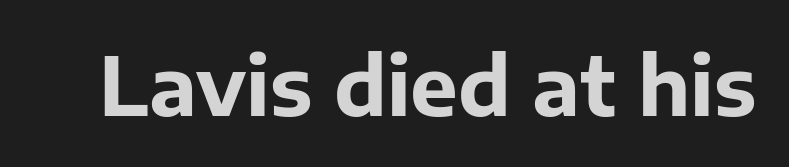
Classification — sans serif. The typesetting leans heavy: a genuine bold. The specimen omits any rule beneath the text block's lines. Here the designer chose a conventional face with non-uniform glyph widths.
